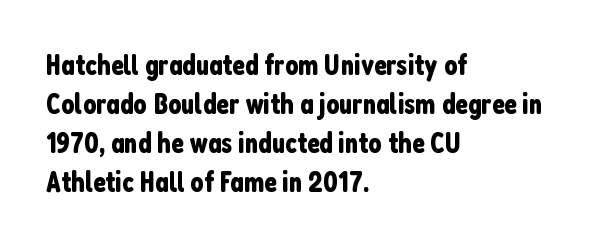
Q: Is the text italic (slanted)? A: No, it is upright.
Q: Is the typeface a serif or a sans-serif typeface? A: Sans-serif.
Q: Is the text underlined? A: No.
Q: How is the paragraph aligned? A: Left-aligned.
Q: Is the spacing between letters normal or unusually wide? A: Normal.
Q: Is the spacing between lines tight, normal or loose? A: Normal.
Q: Width (condensed, normal, or wide)? A: Condensed.
Q: Stroke contrast? A: Low.
Q: x-height? A: Medium.
Q: Monospaced? A: No.
